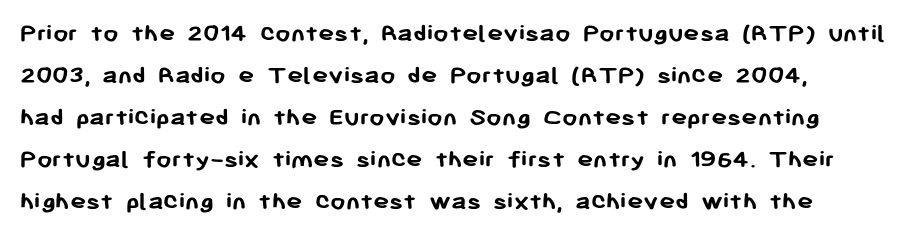
Q: Is the text bold? A: Yes.
Q: Is the text italic (slanted)? A: No, it is upright.
Q: Is the text underlined? A: No.
Q: Is the spacing between letters normal or unusually wide? A: Normal.
Q: Is the spacing between lines tight, normal or loose? A: Normal.
